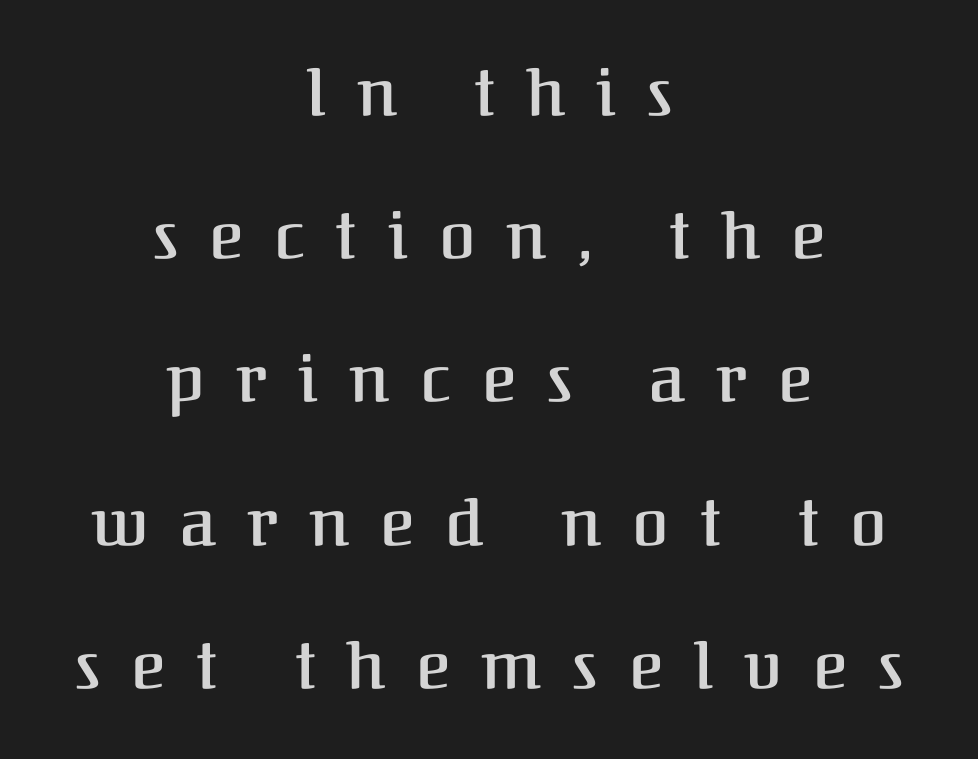
The specimen omits any rule beneath the text block's lines. Classification — serif. Loose tracking; the words dissolve into strings of separated letters. Here the designer chose a conventional face with non-uniform glyph widths.
